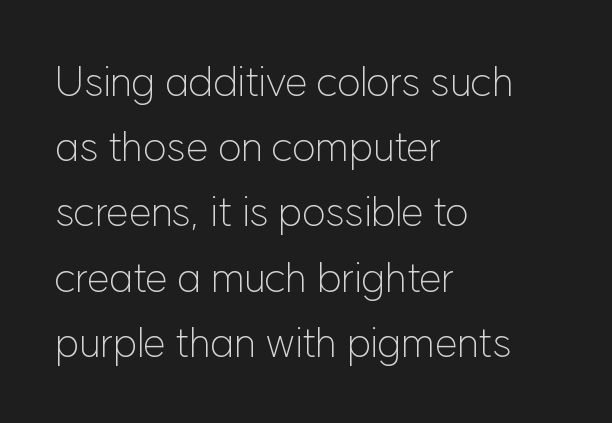
The image shows 41 px light sans-serif type, upright; set left-aligned, normal line spacing (1.59x), normal letter spacing, not underlined; low stroke contrast and a medium x-height.
